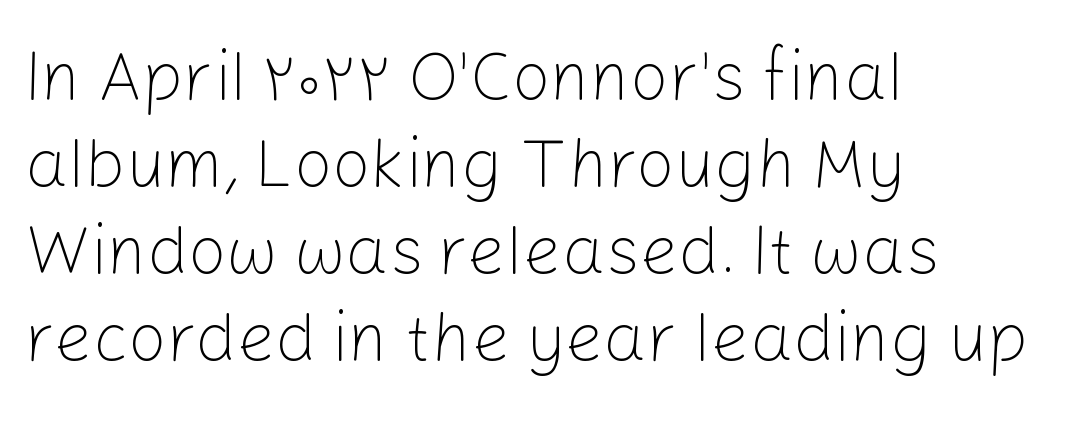
{"serif": "no", "italic": "no", "bold": "no", "weight": "light", "width": "normal", "stroke_contrast": "low", "x_height": "medium", "monospaced": "no", "underline": "no", "align": "left", "line_spacing": "normal", "line_spacing_ratio": 1.28, "letter_spacing": "normal", "letter_spacing_em": 0.0, "glyph_px": 68}
